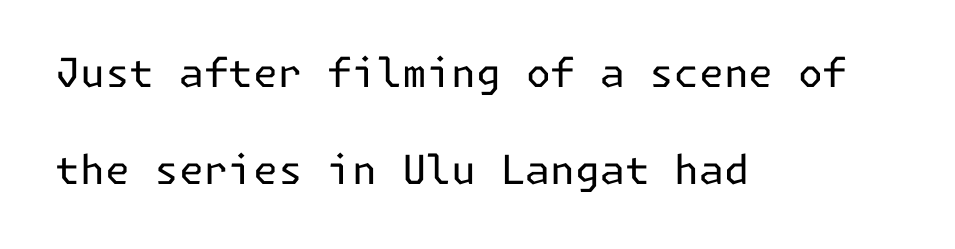
Quick note: not italic, upright. A classic flush-left, rag-right setting is used for this passage. The rendering uses a large line-height, opening up the rows. The area under the type is left untouched. Honestly, the letter spacing is just normal — you wouldn't notice it. I'd call this a sans setting — the letters go barefoot.
